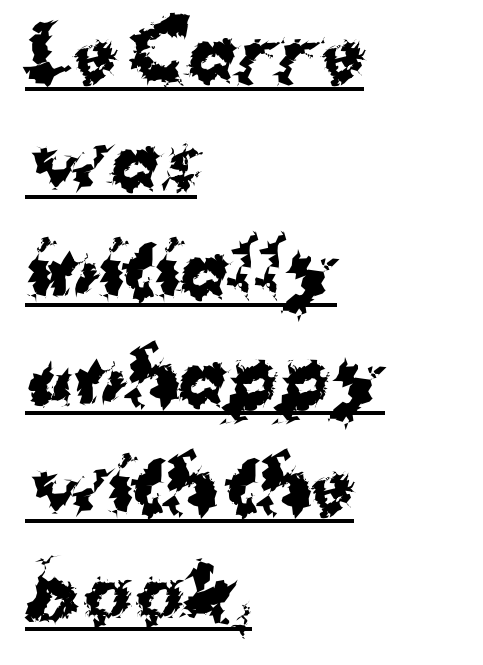
Q: Is the text bold? A: Yes.
Q: Is the text italic (slanted)? A: Yes.
Q: Is the typeface a serif or a sans-serif typeface? A: Sans-serif.
Q: Is the text underlined? A: Yes.
Q: How is the paragraph aligned? A: Left-aligned.
Q: Is the spacing between letters normal or unusually wide? A: Normal.
Q: Is the spacing between lines tight, normal or loose? A: Normal.
Q: Width (condensed, normal, or wide)? A: Normal.
Q: Stroke contrast? A: Medium.
Q: x-height? A: Medium.
Q: Monospaced? A: No.
